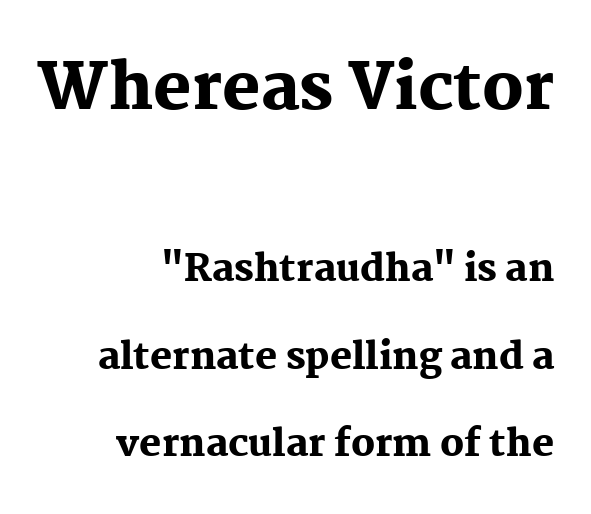
{"serif": "yes", "italic": "no", "bold": "yes", "weight": "heavy", "width": "normal", "stroke_contrast": "medium", "x_height": "medium", "monospaced": "no", "underline": "no", "align": "right", "line_spacing": "loose", "line_spacing_ratio": 2.36, "letter_spacing": "normal", "letter_spacing_em": 0.0, "larger_block": "first", "size_ratio": 1.73, "glyph_px": 64}
